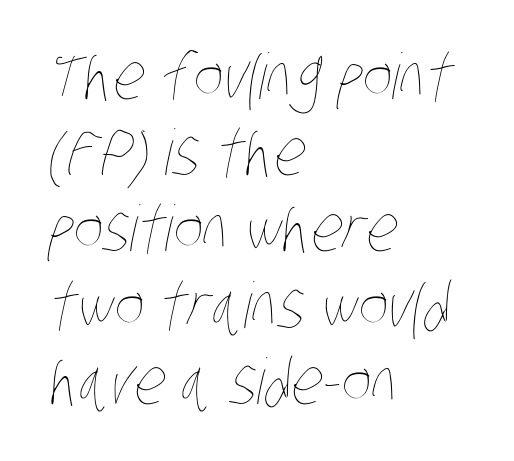
The image shows 63 px thin, condensed type; set left-aligned, line spacing 1.21x, normal letter spacing, not underlined; low stroke contrast and a large x-height.
